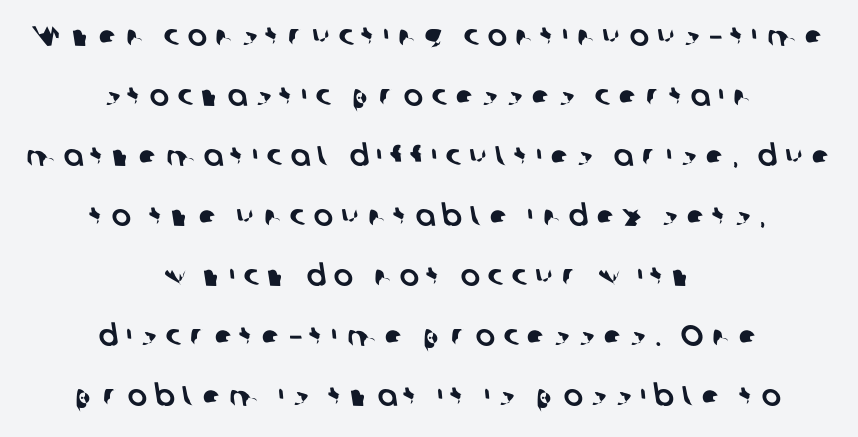
{"serif": "no", "width": "normal", "stroke_contrast": "low", "x_height": "medium", "monospaced": "no", "underline": "no", "align": "center", "line_spacing": "loose", "line_spacing_ratio": 2.07, "letter_spacing": "wide", "letter_spacing_em": 0.29, "glyph_px": 29}
